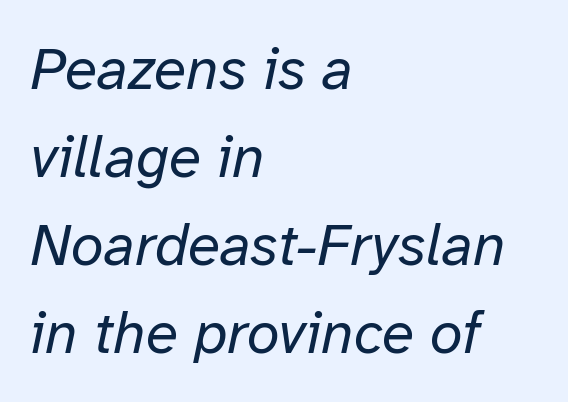
{"italic": "yes", "lean": "right", "slant_degrees": 12, "bold": "no", "weight": "regular", "width": "normal", "stroke_contrast": "low", "x_height": "medium", "monospaced": "no", "underline": "no", "align": "left", "line_spacing": "normal", "line_spacing_ratio": 1.49, "letter_spacing": "normal", "letter_spacing_em": 0.0, "glyph_px": 59}
